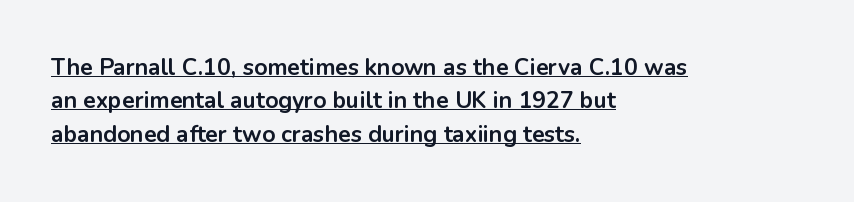
Thick stems and heavy bowls — unmistakably bold. It's the straight-up-and-down kind of type. Students, observe the line beneath the letters — that is underlining. Reading down the column, the eye jumps a familiar distance to each next line.
